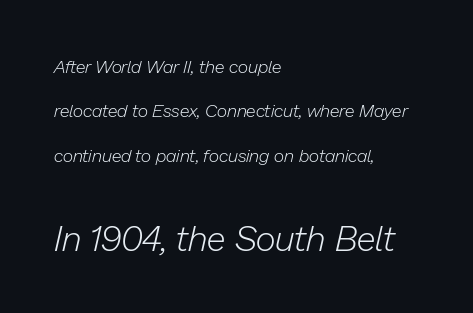
The image shows 35 px light type, italic (leaning right); set left-aligned, loose line spacing (2.46x), normal letter spacing, not underlined; the second (bottom) block is 1.94x larger; low stroke contrast and a medium x-height.
